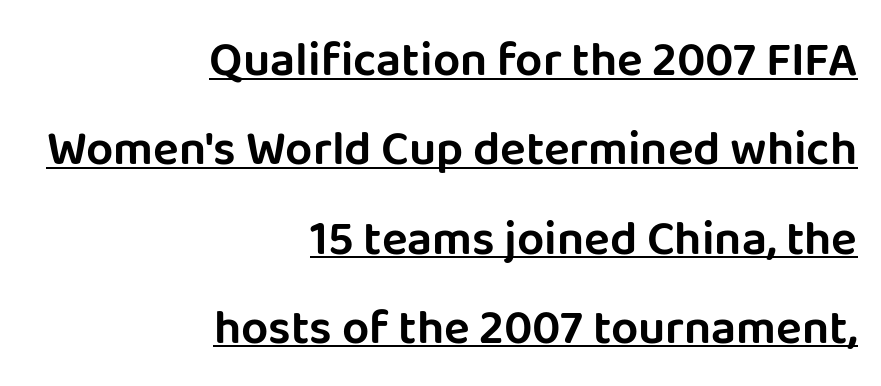
The image shows 48 px sans-serif type, upright; set right-aligned, line spacing 1.86x, normal letter spacing, underlined; low stroke contrast and a large x-height.
